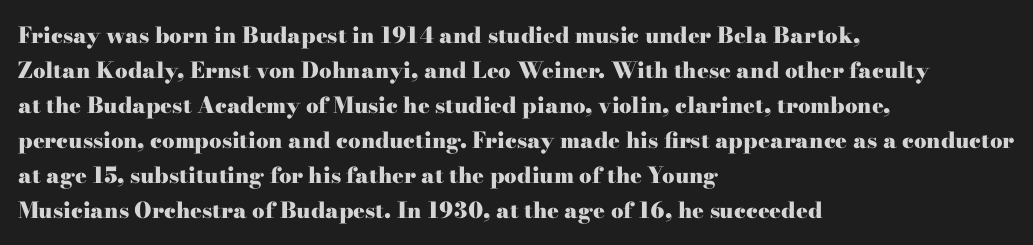
The image shows 22 px bold type, upright; set left-aligned, normal line spacing (1.59x), normal letter spacing, not underlined.
